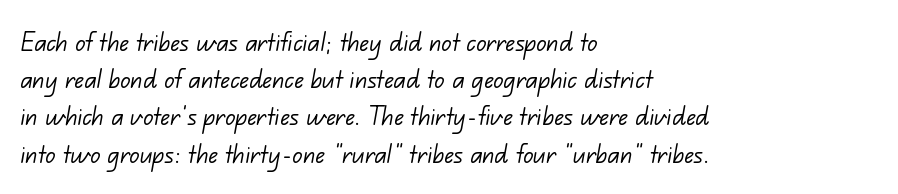
The image shows 31 px light sans-serif type; set left-aligned, line spacing 1.2x, normal letter spacing, not underlined; low stroke contrast and a small x-height.
